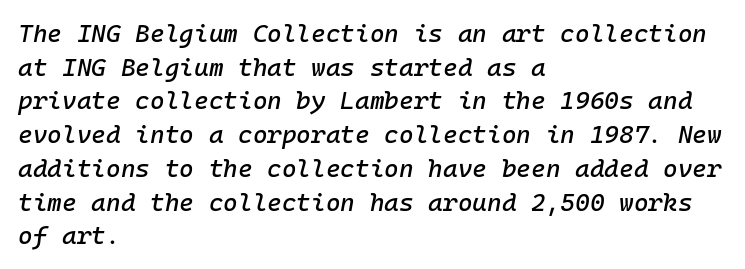
Q: Is the text italic (slanted)? A: Yes, it leans right by about 10 degrees.
Q: Is the text underlined? A: No.
Q: How is the paragraph aligned? A: Left-aligned.
Q: Is the spacing between letters normal or unusually wide? A: Normal.
Q: Is the spacing between lines tight, normal or loose? A: Normal.
